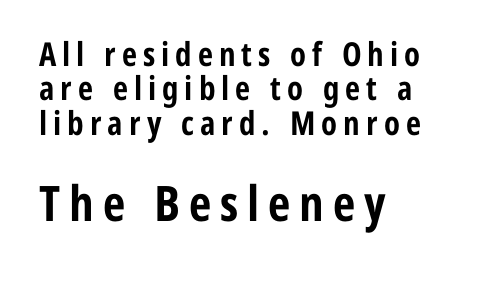
Tall strokes in this sample are plumb rather than angled. Note the varied advance widths — an 'i' is clearly narrower than an 'm'. Leftover space on each line is placed entirely after the last word. Words float on clear page, feet unadorned.
